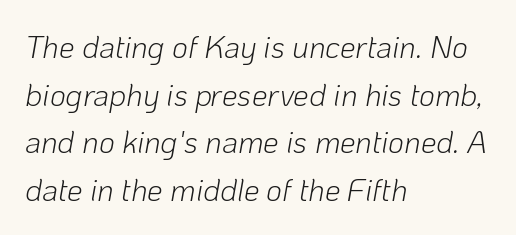
A typesetter would call this zero additional tracking. Casual observation: everything's shoved over to the left. Regarding leading, the lines here are spaced in the standard way. Is this a fixed-width face? No — the glyphs have proportional, varying widths.
